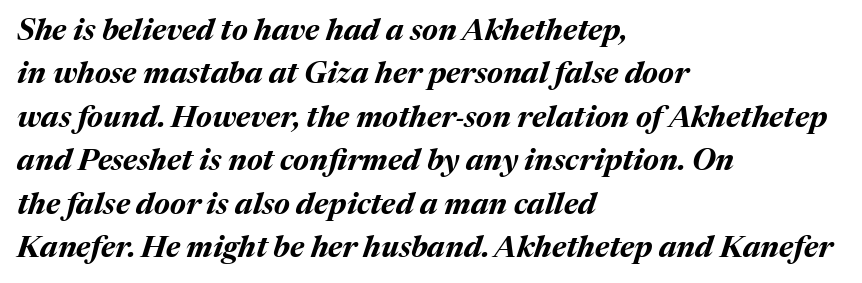
On the weight axis this lands at bold, roughly 700. The line texture is even and compact thanks to regular tracking. Character widths vary here, with narrow letters taking less room than wide ones. The axis of the letterforms is tilted away from vertical. Visually the block forms a straight wall on the left and a jagged coastline on the right. Has an underline been added? It has not.
